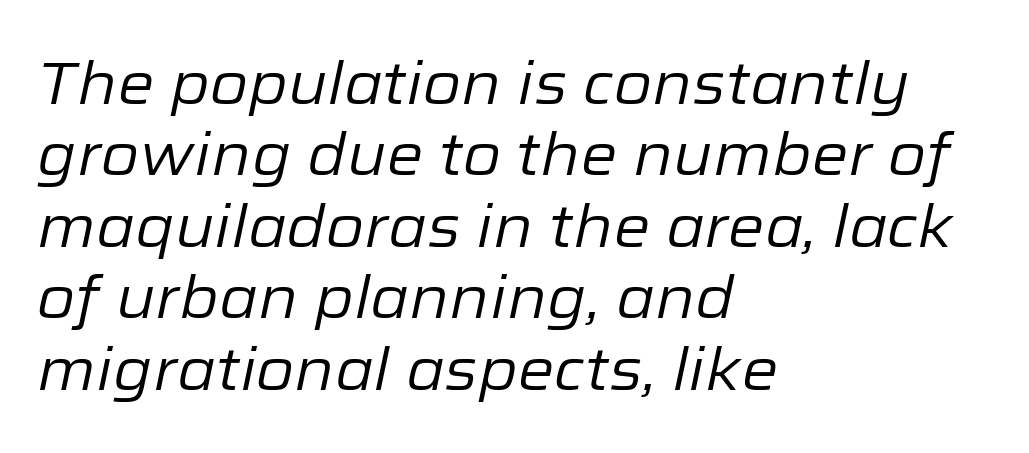
The image shows 59 px regular-weight type, italic (leaning right); set left-aligned, line spacing 1.21x, normal letter spacing, not underlined; low stroke contrast and a medium x-height.
